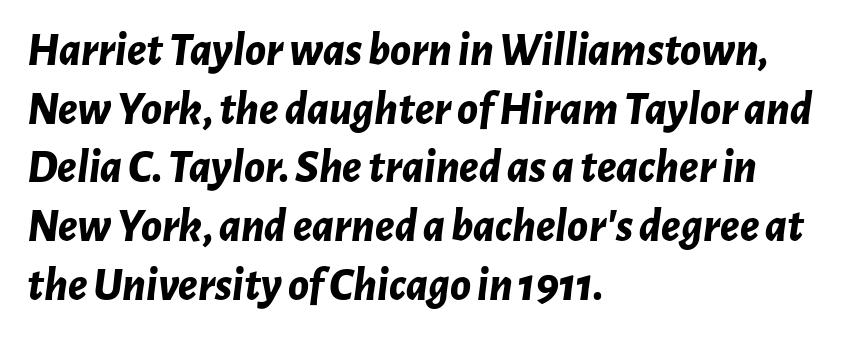
Q: Is the text bold? A: Yes.
Q: Is the text italic (slanted)? A: Yes, it leans right by about 7 degrees.
Q: Is the text underlined? A: No.
Q: How is the paragraph aligned? A: Left-aligned.
Q: Is the spacing between letters normal or unusually wide? A: Normal.
Q: Is the spacing between lines tight, normal or loose? A: Normal.
Q: Width (condensed, normal, or wide)? A: Normal.
Q: Stroke contrast? A: Low.
Q: x-height? A: Medium.
Q: Monospaced? A: No.
